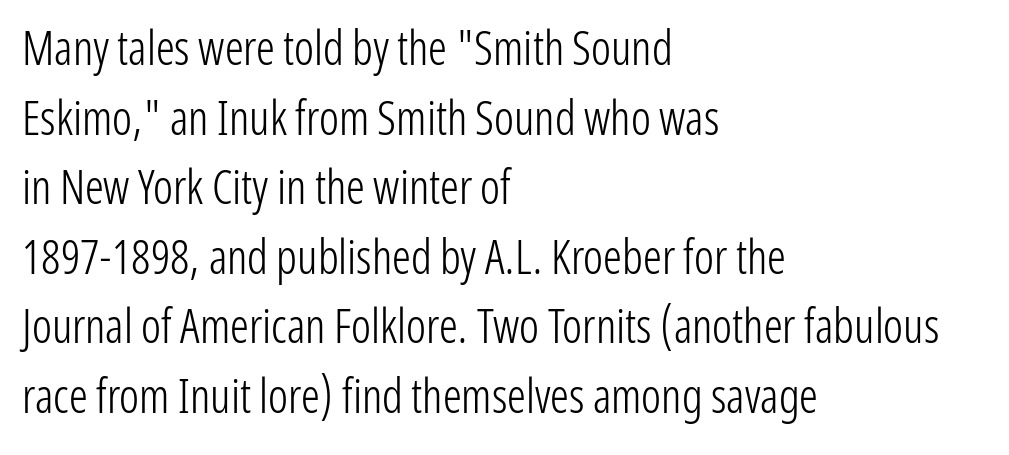
Q: Is the text bold? A: No.
Q: Is the text italic (slanted)? A: No, it is upright.
Q: Is the typeface a serif or a sans-serif typeface? A: Sans-serif.
Q: Is the text underlined? A: No.
Q: How is the paragraph aligned? A: Left-aligned.
Q: Is the spacing between letters normal or unusually wide? A: Normal.
Q: Is the spacing between lines tight, normal or loose? A: Normal.
Q: Width (condensed, normal, or wide)? A: Condensed.
Q: Stroke contrast? A: Low.
Q: x-height? A: Medium.
Q: Monospaced? A: No.
